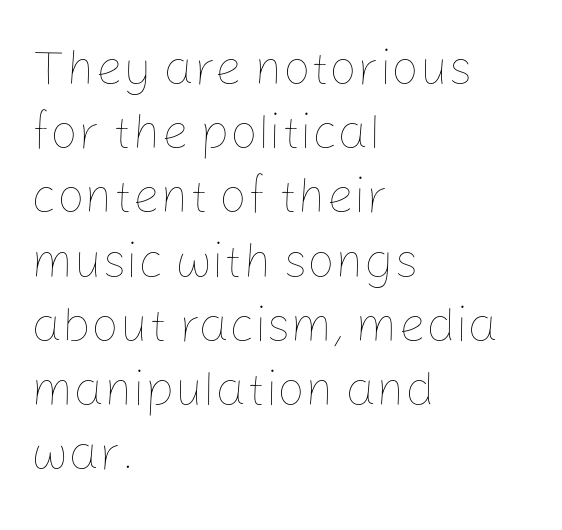
Q: Is the text bold? A: No.
Q: Is the text italic (slanted)? A: No, it is upright.
Q: Is the text underlined? A: No.
Q: How is the paragraph aligned? A: Left-aligned.
Q: Is the spacing between letters normal or unusually wide? A: Normal.
Q: Is the spacing between lines tight, normal or loose? A: Normal.
Q: Width (condensed, normal, or wide)? A: Normal.
Q: Stroke contrast? A: Low.
Q: x-height? A: Medium.
Q: Monospaced? A: No.
